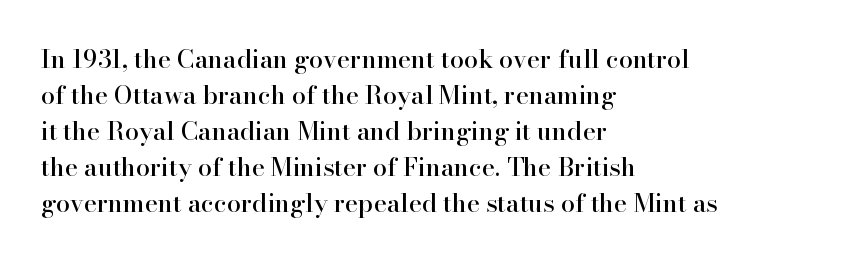
The image shows 25 px text type, upright; set left-aligned, normal line spacing (1.44x), normal letter spacing, not underlined.
